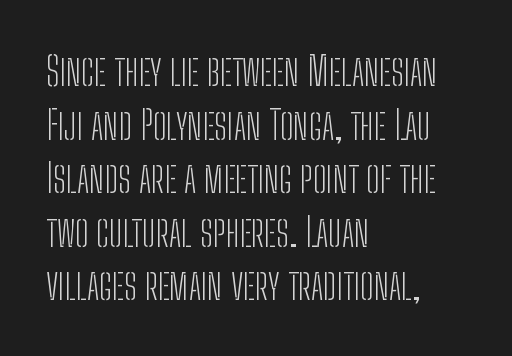
Q: Is the text bold? A: No.
Q: Is the text italic (slanted)? A: No, it is upright.
Q: Is the typeface a serif or a sans-serif typeface? A: Sans-serif.
Q: Is the text underlined? A: No.
Q: How is the paragraph aligned? A: Left-aligned.
Q: Is the spacing between letters normal or unusually wide? A: Normal.
Q: Is the spacing between lines tight, normal or loose? A: Normal.
Q: Width (condensed, normal, or wide)? A: Condensed.
Q: Stroke contrast? A: Low.
Q: x-height? A: Medium.
Q: Monospaced? A: No.
